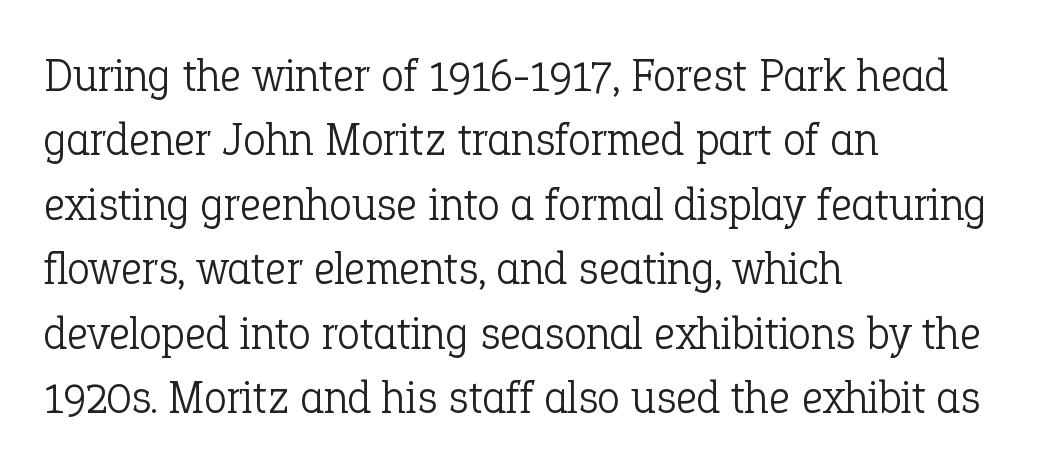
Q: Is the text bold? A: No.
Q: Is the text italic (slanted)? A: No, it is upright.
Q: Is the typeface a serif or a sans-serif typeface? A: Serif.
Q: Is the text underlined? A: No.
Q: How is the paragraph aligned? A: Left-aligned.
Q: Is the spacing between letters normal or unusually wide? A: Normal.
Q: Is the spacing between lines tight, normal or loose? A: Normal.
Q: Width (condensed, normal, or wide)? A: Normal.
Q: Stroke contrast? A: Low.
Q: x-height? A: Medium.
Q: Monospaced? A: No.
